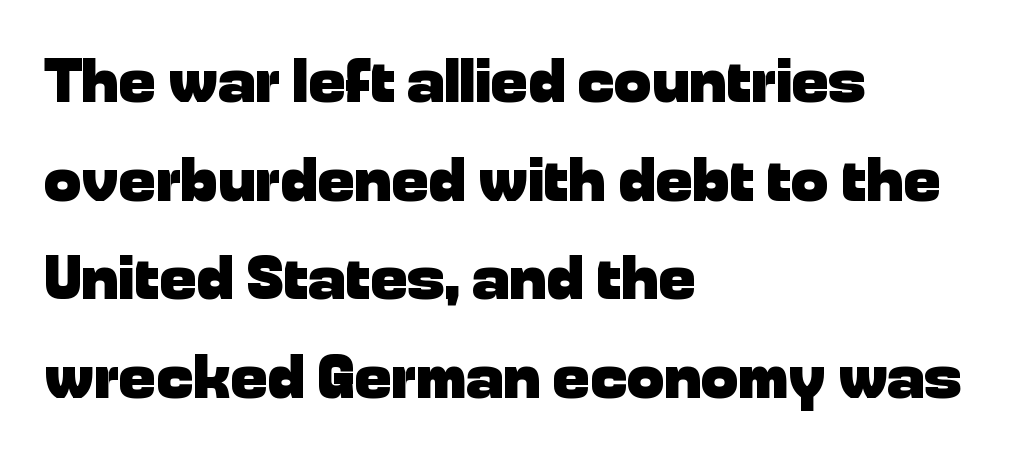
Just letters on the line, the space beneath them empty. The characters look thick and weighty, a clear bold. Posture: straight, roman, zero tilt. Note the varied advance widths — an 'i' is clearly narrower than an 'm'. Leading: standard. Nobody touched the tracking dial on this one.
